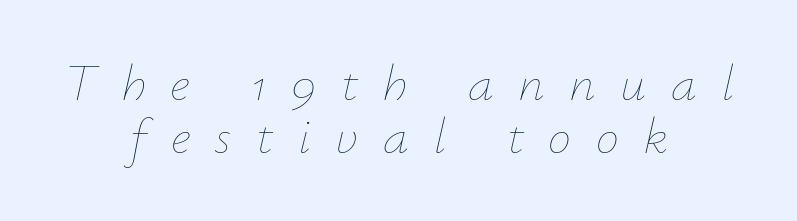
{"italic": "yes", "lean": "right", "slant_degrees": 12, "bold": "no", "weight": "thin", "width": "normal", "stroke_contrast": "low", "x_height": "small", "monospaced": "no", "underline": "no", "align": "center", "line_spacing": "tight", "line_spacing_ratio": 1.01, "letter_spacing": "wide", "letter_spacing_em": 0.47, "glyph_px": 52}
